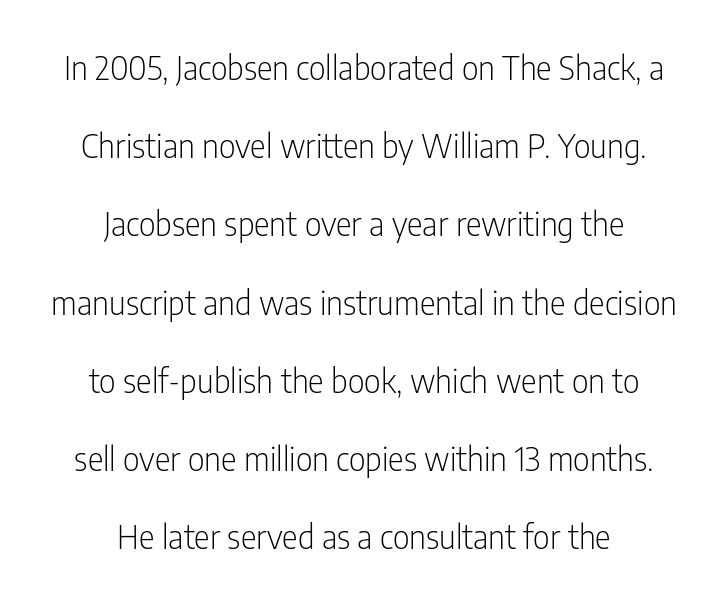
Unbolded letterforms with no extra heft. Descender tails drop into unmarked territory. These lines stack symmetrically, like a column narrowing and widening about its center. Standard letterfit; no display-style spreading of the glyphs. Rendered with straight, roman letterforms.
